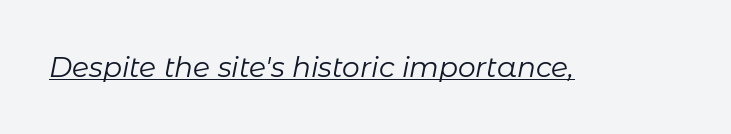
Q: Is the text bold? A: No.
Q: Is the text italic (slanted)? A: Yes, it leans right by about 11 degrees.
Q: Is the text underlined? A: Yes.
Q: Is the spacing between letters normal or unusually wide? A: Normal.
Q: Width (condensed, normal, or wide)? A: Normal.
Q: Stroke contrast? A: Low.
Q: x-height? A: Medium.
Q: Monospaced? A: No.
